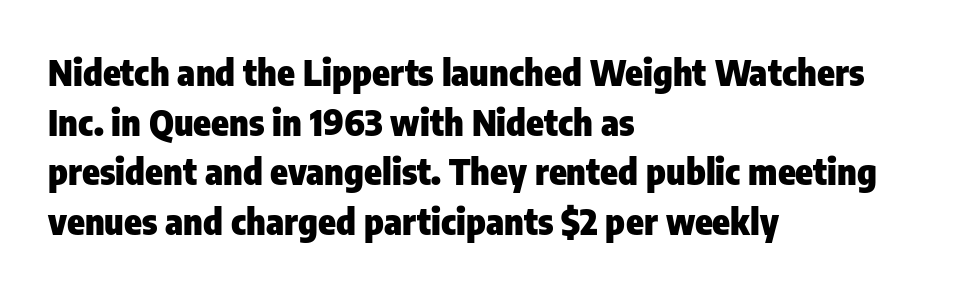
The image shows 36 px heavy, condensed sans-serif type, upright; set left-aligned, normal line spacing (1.38x), normal letter spacing, not underlined; low stroke contrast and a medium x-height.
